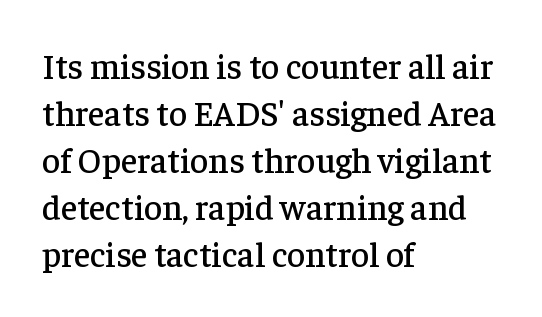
{"serif": "yes", "italic": "no", "width": "normal", "stroke_contrast": "low", "x_height": "medium", "monospaced": "no", "underline": "no", "align": "left", "line_spacing": "normal", "line_spacing_ratio": 1.34, "letter_spacing": "normal", "letter_spacing_em": 0.0, "glyph_px": 35}
